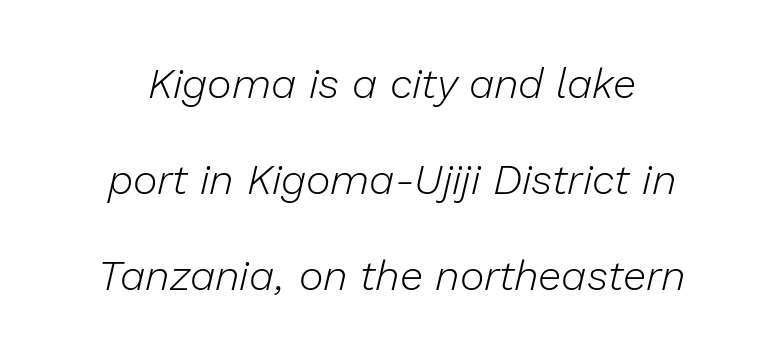
Students, note that the glyphs here touch the page at normal intervals. The lines are spread far apart with generous leading. Here the designer chose a conventional face with non-uniform glyph widths. Decoration check: the copy has no underline.
